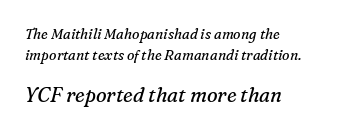
The image shows 20 px text type, italic (leaning right); set left-aligned, normal line spacing (1.48x), normal letter spacing, not underlined; the second (bottom) block is 1.43x larger.
